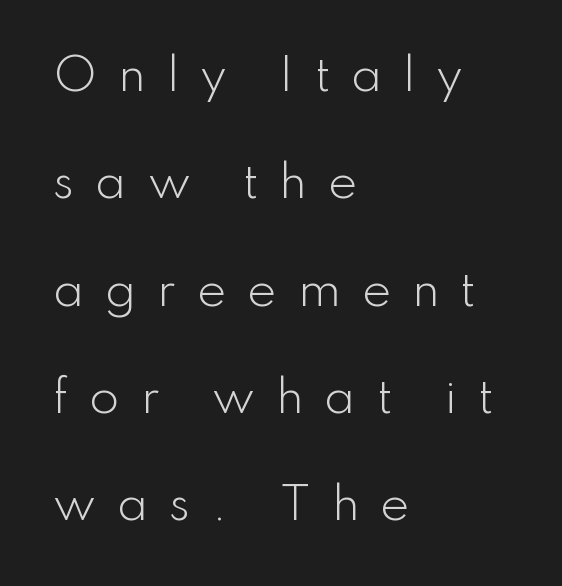
Q: Is the text bold? A: No.
Q: Is the text italic (slanted)? A: No, it is upright.
Q: Is the typeface a serif or a sans-serif typeface? A: Sans-serif.
Q: Is the text underlined? A: No.
Q: How is the paragraph aligned? A: Left-aligned.
Q: Is the spacing between letters normal or unusually wide? A: Unusually wide.
Q: Is the spacing between lines tight, normal or loose? A: Loose.
Q: Width (condensed, normal, or wide)? A: Normal.
Q: Stroke contrast? A: Low.
Q: x-height? A: Small.
Q: Monospaced? A: No.
